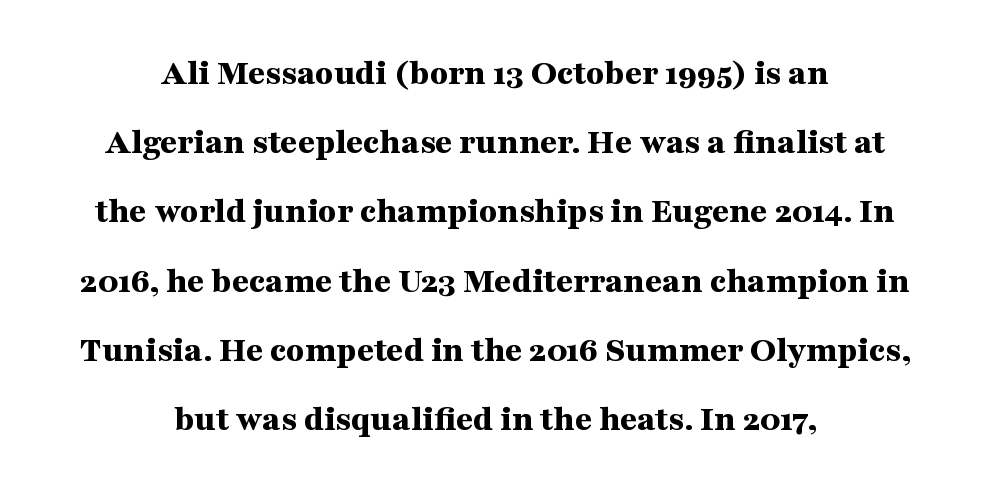
Q: Is the text bold? A: Yes.
Q: Is the text italic (slanted)? A: No, it is upright.
Q: Is the typeface a serif or a sans-serif typeface? A: Serif.
Q: Is the text underlined? A: No.
Q: How is the paragraph aligned? A: Centered.
Q: Is the spacing between letters normal or unusually wide? A: Normal.
Q: Width (condensed, normal, or wide)? A: Wide.
Q: Stroke contrast? A: Medium.
Q: x-height? A: Medium.
Q: Monospaced? A: No.
